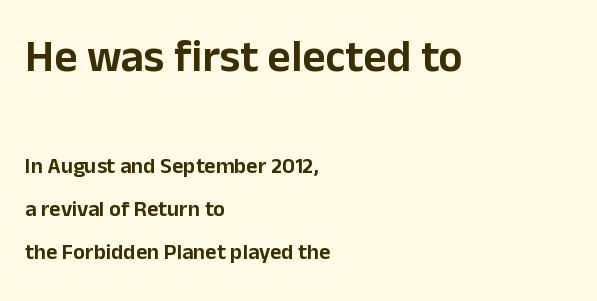
Q: Is the text italic (slanted)? A: No, it is upright.
Q: Is the typeface a serif or a sans-serif typeface? A: Sans-serif.
Q: Is the text underlined? A: No.
Q: How is the paragraph aligned? A: Left-aligned.
Q: Is the spacing between letters normal or unusually wide? A: Normal.
Q: Is the spacing between lines tight, normal or loose? A: Loose.
Q: Which block of text is set in a larger size, the first (top) or the second (bottom)? A: The first (top) one.
Q: Width (condensed, normal, or wide)? A: Normal.
Q: Stroke contrast? A: Low.
Q: x-height? A: Medium.
Q: Monospaced? A: No.
